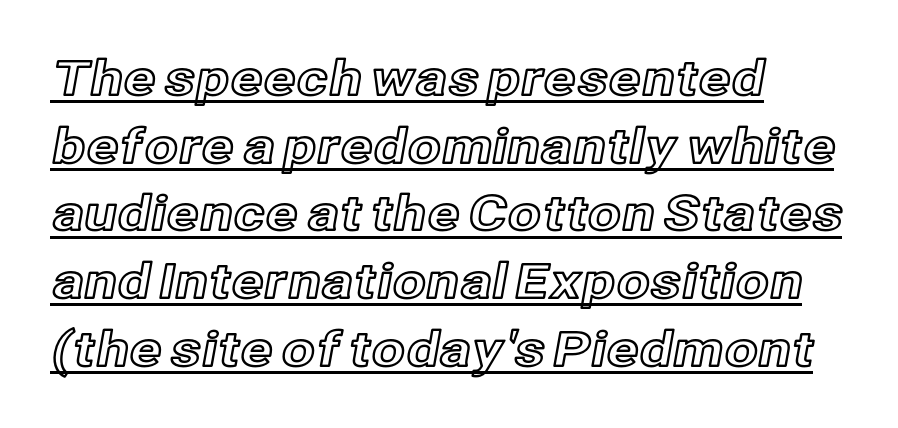
{"width": "normal", "x_height": "medium", "monospaced": "no", "underline": "yes", "align": "left", "line_spacing": "normal", "line_spacing_ratio": 1.41, "letter_spacing": "normal", "letter_spacing_em": 0.0, "glyph_px": 48}
